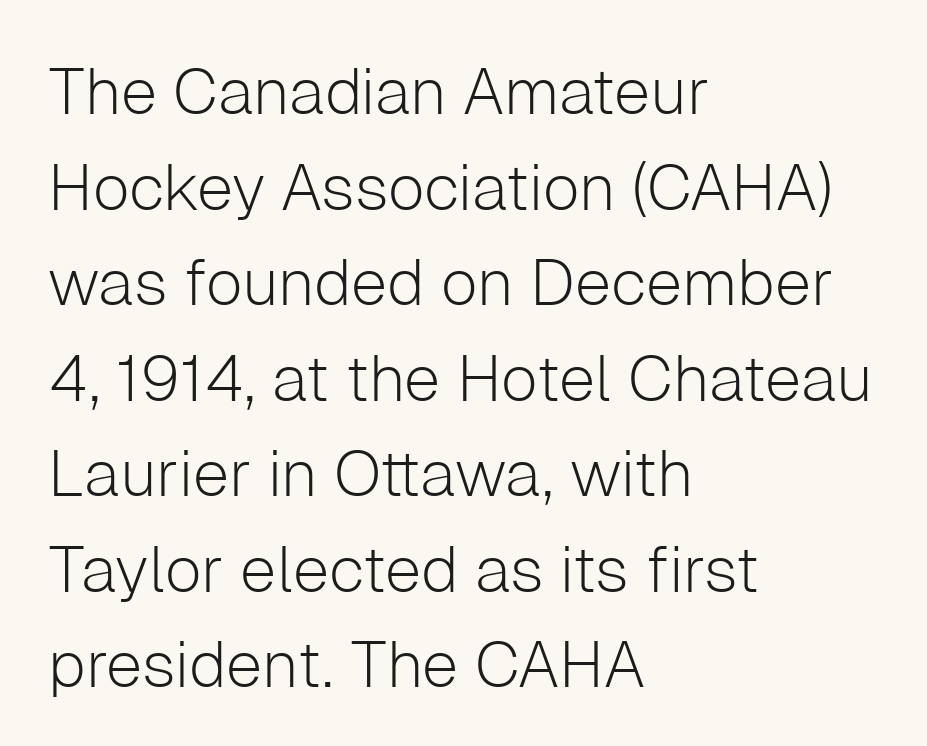
The image shows 65 px light sans-serif type, upright; set left-aligned, normal line spacing (1.47x), normal letter spacing, not underlined; low stroke contrast and a medium x-height.
